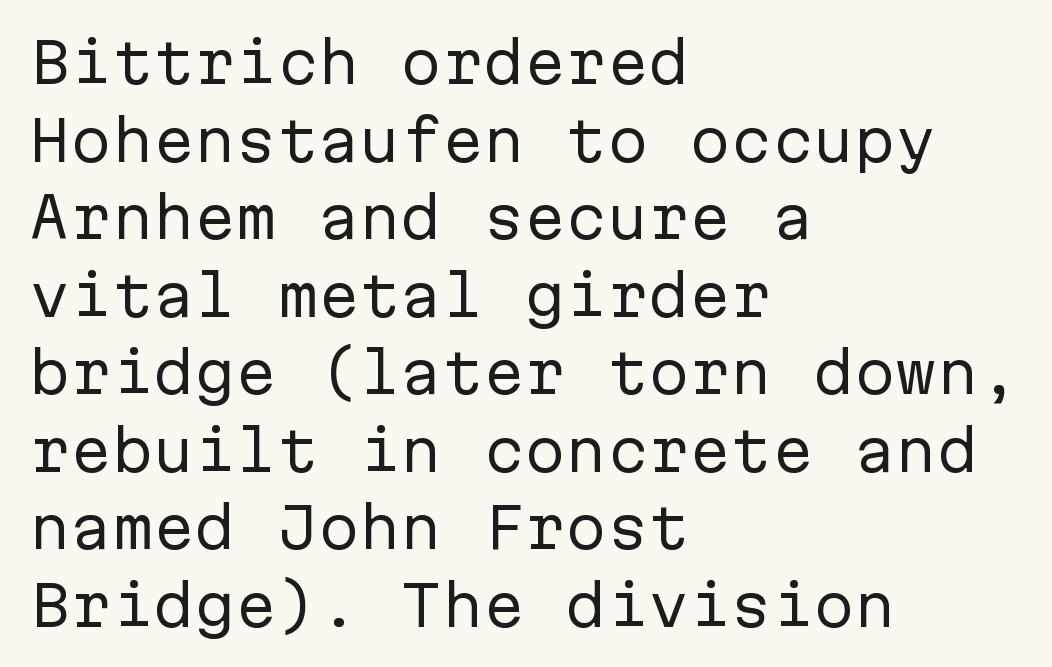
Unmarked baselines from the first word to the last. Caption: face not bold, strokes unweighted. This block has exactly the height ordinary leading produces. What stands out about the letter spacing? Nothing — it is the standard amount. Posture: upright roman.
